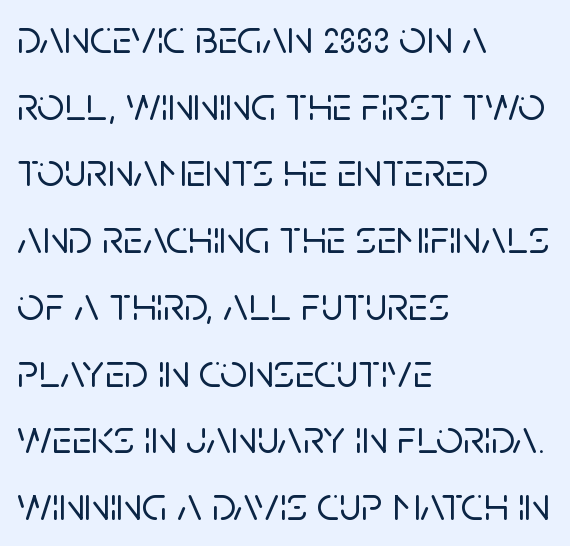
The image shows 48 px sans-serif type, upright; set left-aligned, normal line spacing (1.39x), normal letter spacing, not underlined; low stroke contrast and a large x-height.
